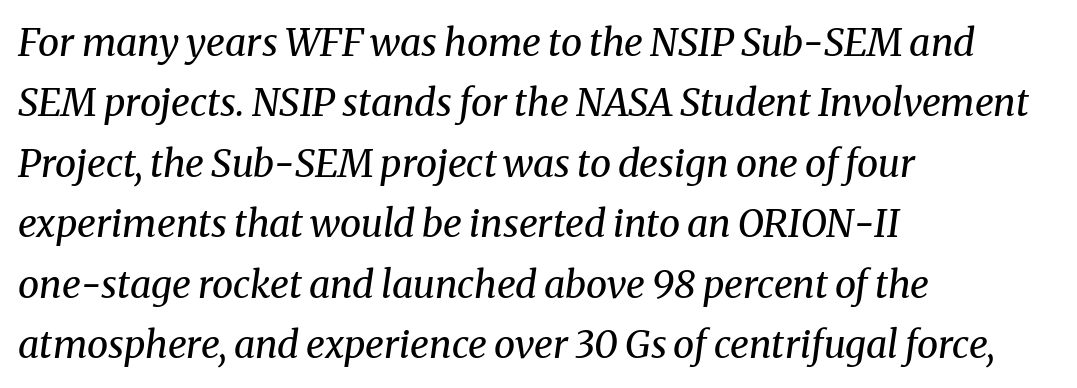
Q: Is the text bold? A: No.
Q: Is the text italic (slanted)? A: Yes, it leans right by about 8 degrees.
Q: Is the typeface a serif or a sans-serif typeface? A: Serif.
Q: Is the text underlined? A: No.
Q: How is the paragraph aligned? A: Left-aligned.
Q: Is the spacing between letters normal or unusually wide? A: Normal.
Q: Is the spacing between lines tight, normal or loose? A: Normal.
Q: Width (condensed, normal, or wide)? A: Normal.
Q: Stroke contrast? A: Medium.
Q: x-height? A: Medium.
Q: Monospaced? A: No.
